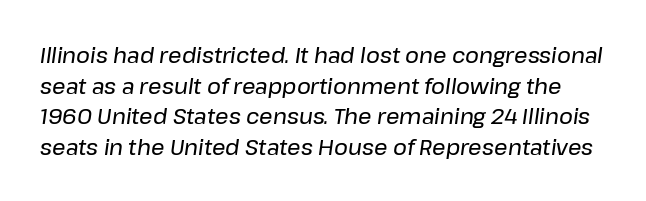
{"italic": "yes", "lean": "right", "slant_degrees": 8, "underline": "no", "line_spacing": "normal", "line_spacing_ratio": 1.46, "letter_spacing": "normal", "letter_spacing_em": 0.0, "glyph_px": 21}
